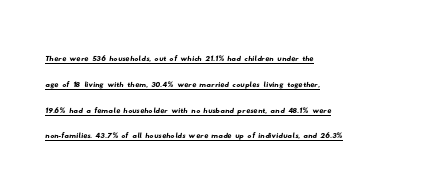
No extra tracking has been applied to these lines. You can see a thin bar hugging the bottom of the glyphs. One glance says typical: line gaps are just what's usual. Which margin do the lines hug? The left one — the right edge is uneven.
